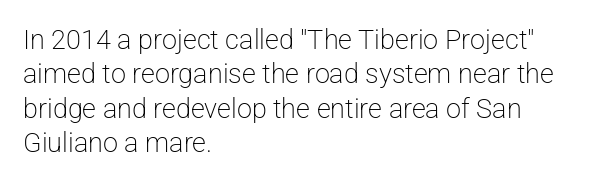
{"italic": "no", "bold": "no", "underline": "no", "align": "left", "line_spacing": "normal", "line_spacing_ratio": 1.27, "letter_spacing": "normal", "letter_spacing_em": 0.0, "glyph_px": 27}
